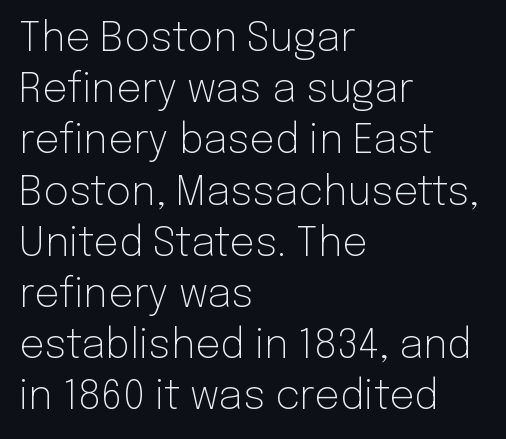
{"serif": "no", "italic": "no", "bold": "no", "weight": "light", "width": "normal", "stroke_contrast": "low", "x_height": "medium", "monospaced": "no", "underline": "no", "align": "left", "line_spacing": "normal", "line_spacing_ratio": 1.28, "letter_spacing": "normal", "letter_spacing_em": 0.0, "glyph_px": 40}
